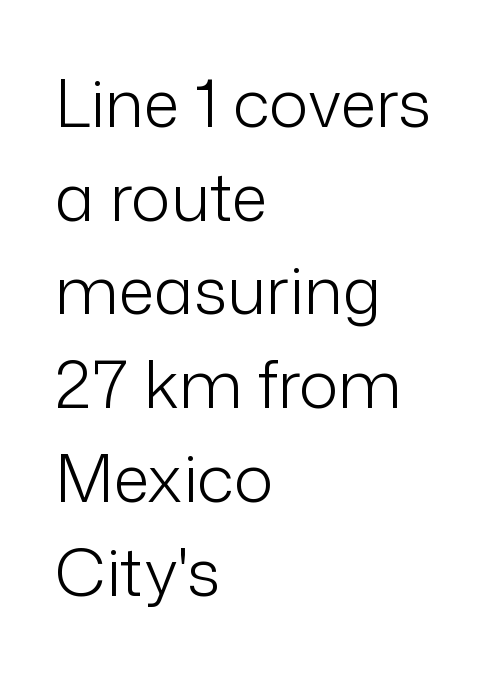
The image shows 66 px light sans-serif type, upright; set left-aligned, normal line spacing (1.42x), normal letter spacing, not underlined; low stroke contrast and a medium x-height.
